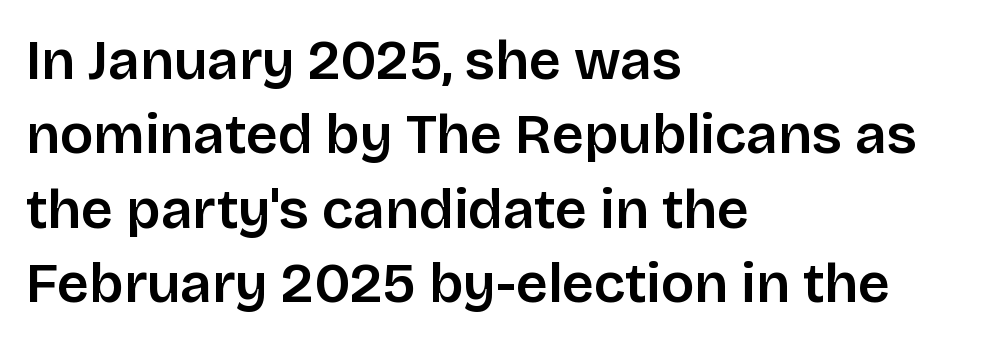
The image shows 56 px semibold sans-serif type, upright; set left-aligned, normal line spacing (1.33x), normal letter spacing, not underlined; low stroke contrast and a large x-height.
